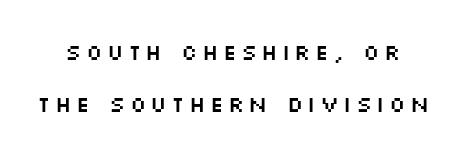
Is there any slant? The stems are plumb. Reading down the column, the eye jumps a long way to each next line. The space directly below the letters is spotless.
